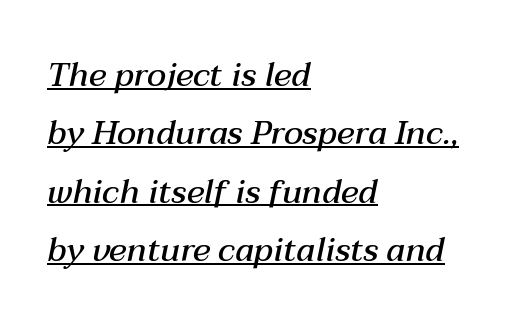
The image shows 33 px semibold type, italic (leaning right); set left-aligned, line spacing 1.77x, normal letter spacing, underlined; medium stroke contrast and a medium x-height.
